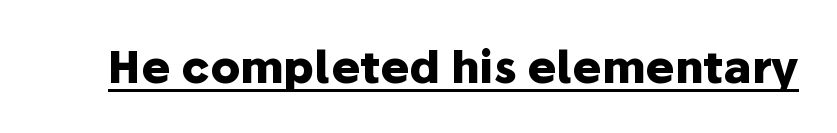
The image shows 44 px heavy sans-serif type, upright; set normal letter spacing, underlined; low stroke contrast and a medium x-height.
